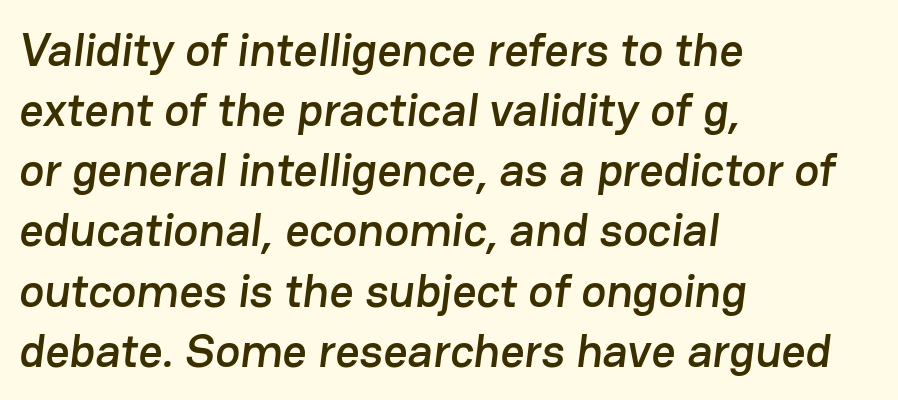
{"serif": "no", "width": "normal", "stroke_contrast": "low", "x_height": "medium", "monospaced": "no", "underline": "no", "align": "left", "line_spacing": "normal", "line_spacing_ratio": 1.28, "letter_spacing": "normal", "letter_spacing_em": 0.0, "glyph_px": 47}
